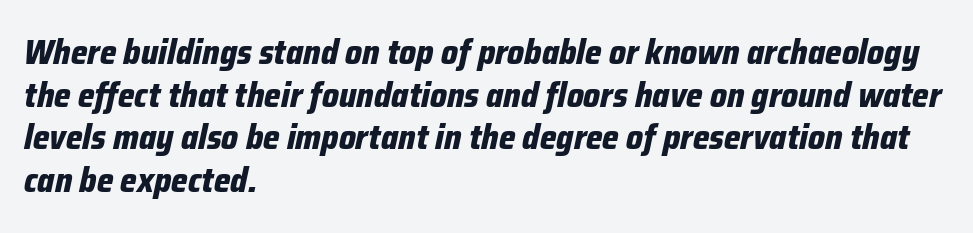
{"italic": "yes", "lean": "right", "slant_degrees": 12, "bold": "yes", "weight": "bold", "width": "condensed", "stroke_contrast": "low", "x_height": "medium", "monospaced": "no", "underline": "no", "align": "left", "line_spacing_ratio": 1.22, "letter_spacing": "normal", "letter_spacing_em": 0.0, "glyph_px": 35}
